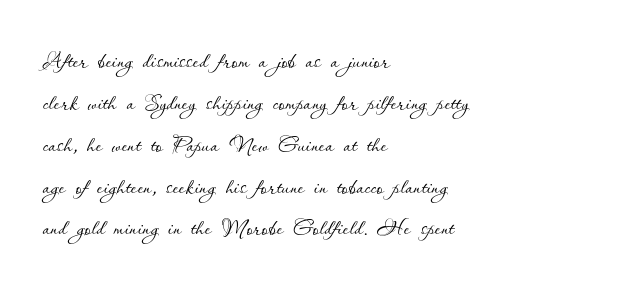
The image shows 31 px thin type; set left-aligned, normal line spacing (1.35x), normal letter spacing, not underlined; low stroke contrast and a small x-height.
